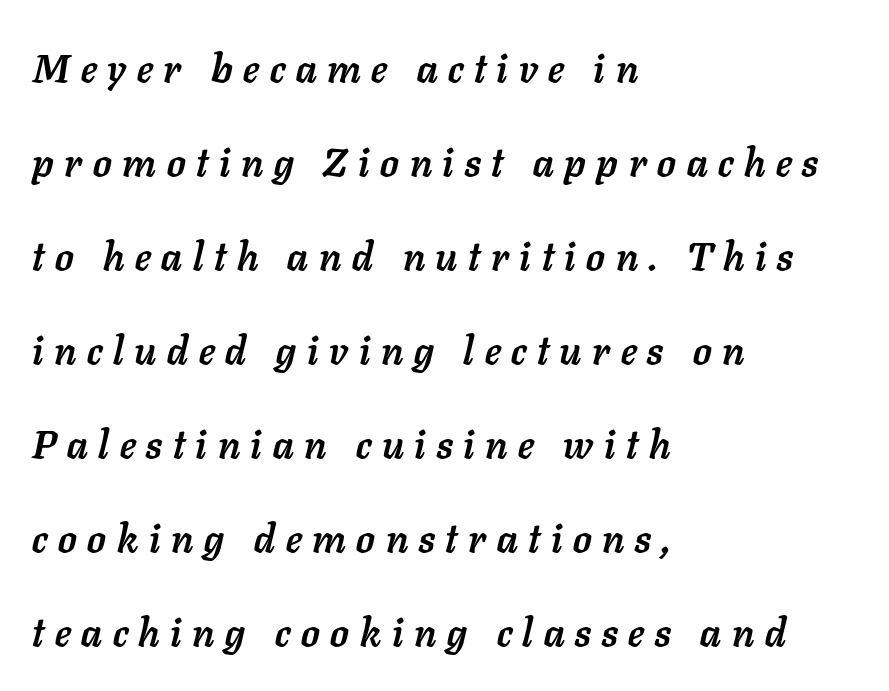
{"italic": "yes", "lean": "right", "slant_degrees": 11, "bold": "yes", "weight": "semibold", "width": "normal", "stroke_contrast": "low", "x_height": "medium", "monospaced": "no", "underline": "no", "align": "left", "line_spacing": "loose", "line_spacing_ratio": 2.35, "letter_spacing": "wide", "letter_spacing_em": 0.27, "glyph_px": 40}
